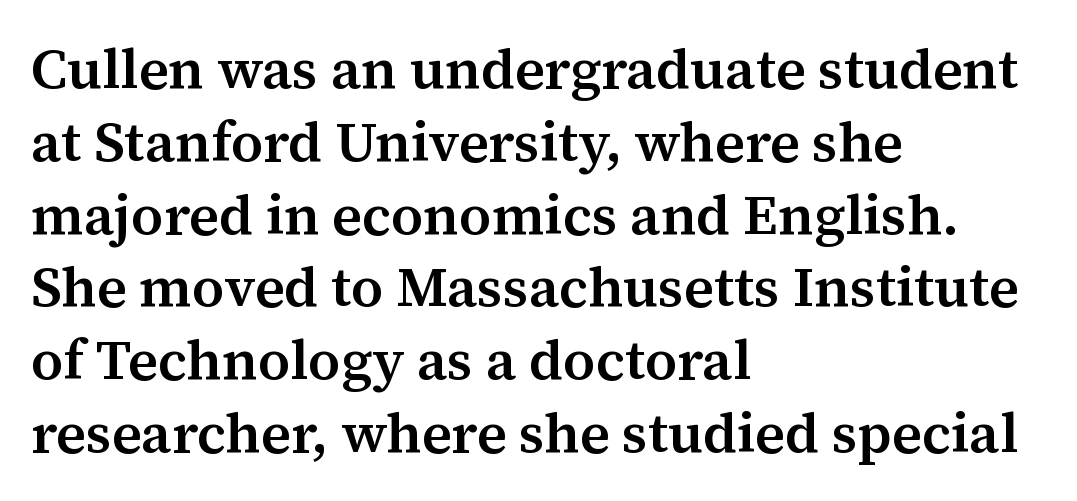
Each word holds together tightly as a unit, with standard inter-letter gaps. These lines are set flush left with a ragged right edge. Only glyphs here, with clear space below each row. Normally led — the rows are evenly, conventionally spaced. Each letter keeps its own natural width here, so spacing adapts to shape.
